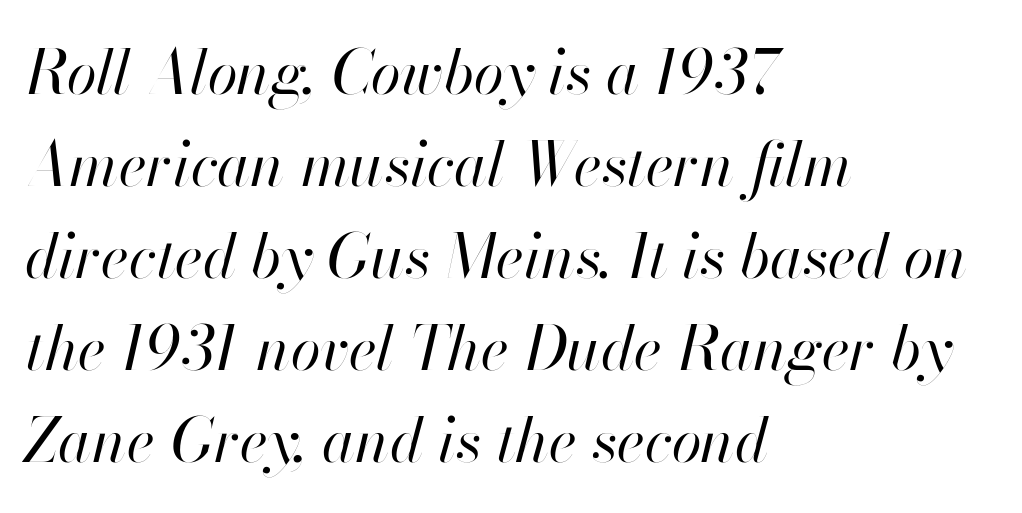
{"italic": "yes", "lean": "right", "slant_degrees": 13, "bold": "no", "weight": "regular", "width": "normal", "stroke_contrast": "high", "x_height": "small", "monospaced": "no", "underline": "no", "align": "left", "line_spacing": "normal", "line_spacing_ratio": 1.51, "letter_spacing": "normal", "letter_spacing_em": 0.0, "glyph_px": 61}
